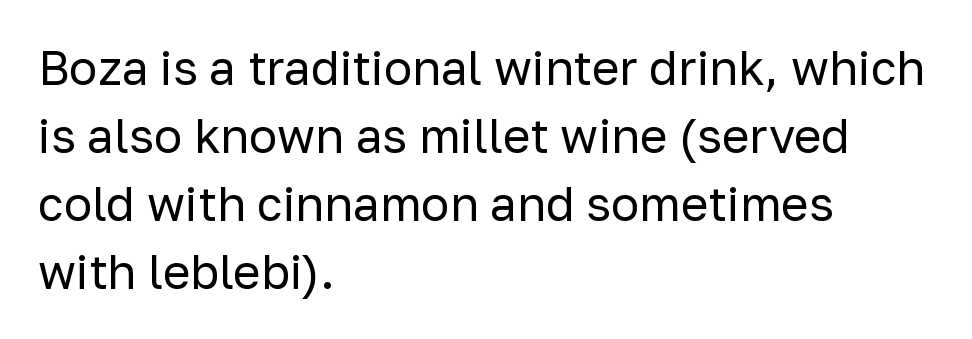
The image shows 47 px regular-weight sans-serif type, upright; set left-aligned, normal line spacing (1.45x), normal letter spacing, not underlined; low stroke contrast and a medium x-height.
